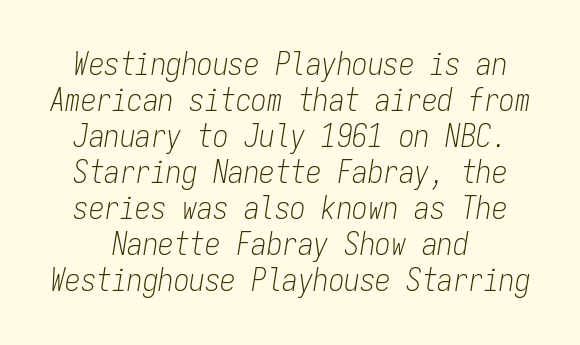
{"italic": "yes", "lean": "right", "slant_degrees": 9, "bold": "no", "weight": "light", "width": "condensed", "stroke_contrast": "low", "x_height": "medium", "monospaced": "yes", "underline": "no", "line_spacing_ratio": 1.16, "letter_spacing": "normal", "letter_spacing_em": 0.0, "glyph_px": 31}
